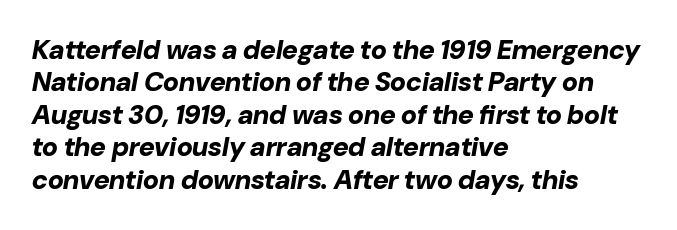
{"italic": "yes", "lean": "right", "slant_degrees": 10, "bold": "yes", "underline": "no", "align": "left", "line_spacing_ratio": 1.2, "letter_spacing": "normal", "letter_spacing_em": 0.0, "glyph_px": 27}
